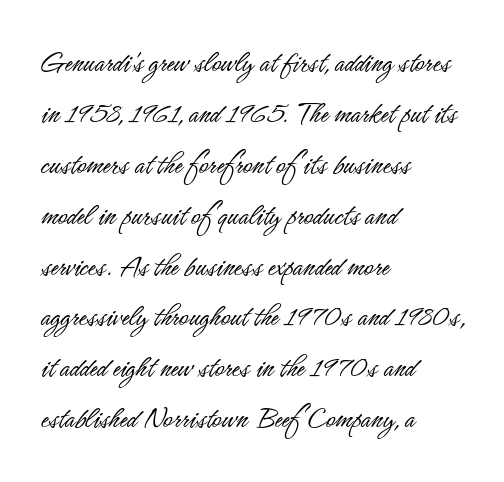
The horizontal fit of the characters is conventional and even. You could not count columns in this text — the font is proportionally spaced. Is this a heavy cut? Hardly; it is regular or lighter. Check where the strokes stop: nothing finishes them off — pure sans. Glance below the letters and you will spot only blank space.
